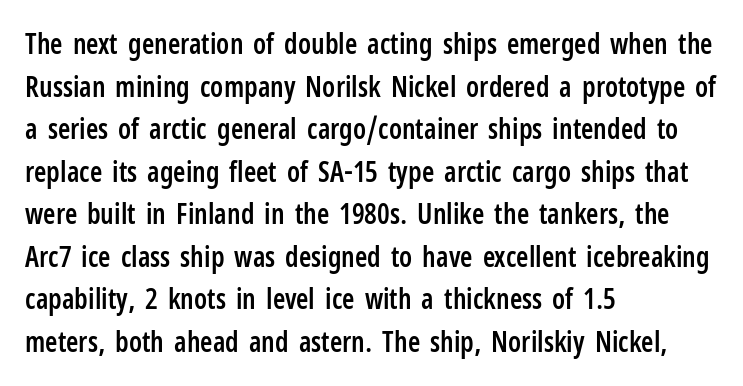
The image shows 28 px semibold, condensed sans-serif type, upright; set left-aligned, normal line spacing (1.52x), normal letter spacing, not underlined; low stroke contrast and a medium x-height.
